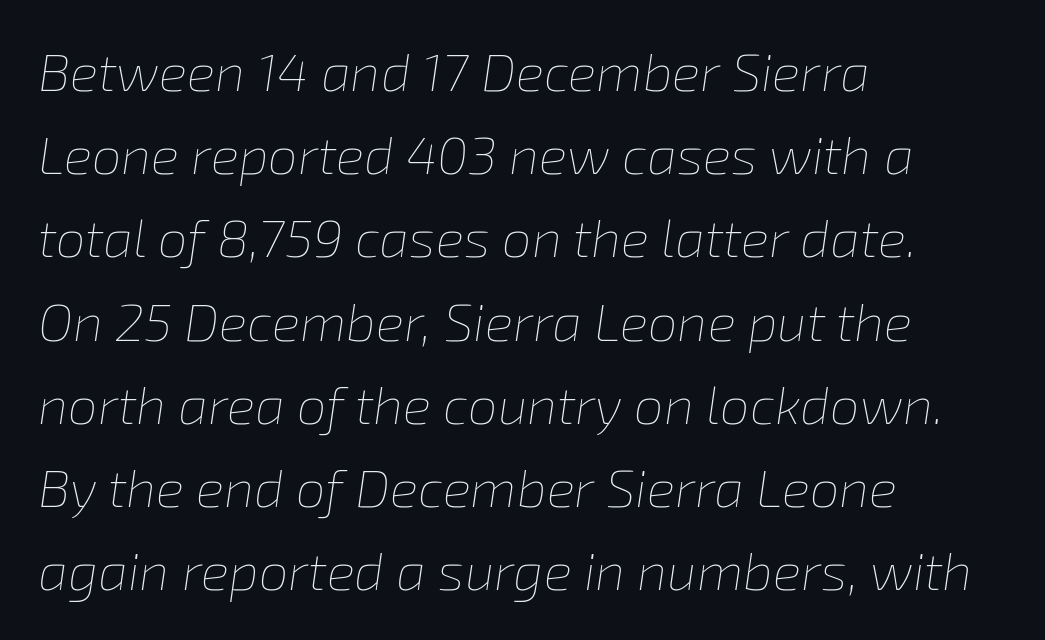
{"italic": "yes", "lean": "right", "slant_degrees": 8, "bold": "no", "weight": "thin", "width": "normal", "stroke_contrast": "low", "x_height": "medium", "monospaced": "no", "underline": "no", "align": "left", "line_spacing": "normal", "line_spacing_ratio": 1.57, "letter_spacing": "normal", "letter_spacing_em": 0.0, "glyph_px": 53}
